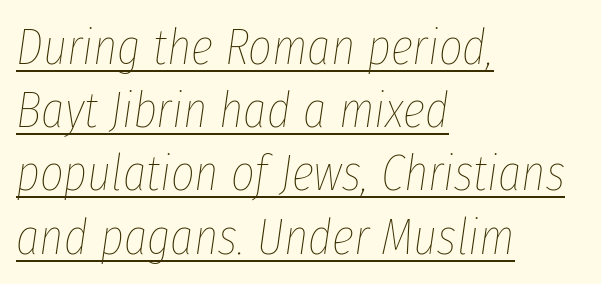
{"italic": "yes", "lean": "right", "slant_degrees": 8, "bold": "no", "weight": "thin", "width": "condensed", "stroke_contrast": "low", "x_height": "medium", "monospaced": "no", "underline": "yes", "align": "left", "line_spacing_ratio": 1.24, "letter_spacing": "normal", "letter_spacing_em": 0.0, "glyph_px": 51}
